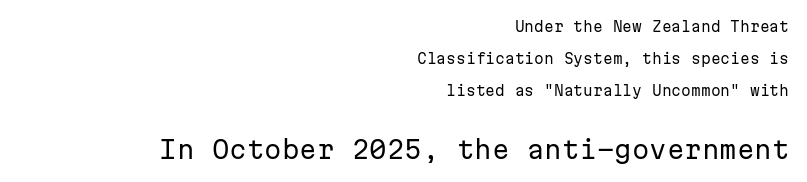
Q: Is the text bold? A: No.
Q: Is the text italic (slanted)? A: No, it is upright.
Q: Is the text underlined? A: No.
Q: How is the paragraph aligned? A: Right-aligned.
Q: Is the spacing between letters normal or unusually wide? A: Normal.
Q: Is the spacing between lines tight, normal or loose? A: Loose.
Q: Which block of text is set in a larger size, the first (top) or the second (bottom)? A: The second (bottom) one.
